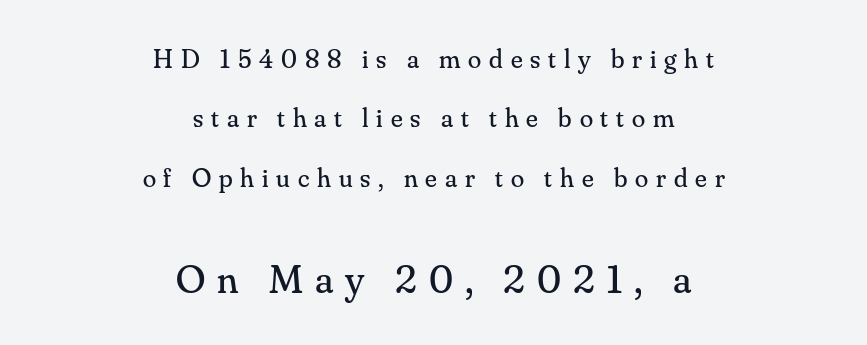
Which of the two is more prominent by size? The second, at the bottom. Characters remain perfectly vertical along every line. Someone cranked the tracking dial way up on this one. The letters look calm and open, with moderate or lighter stems. Short and long lines alike share a common midpoint. The text was rendered using a seriffed face with decorative stroke endings.
